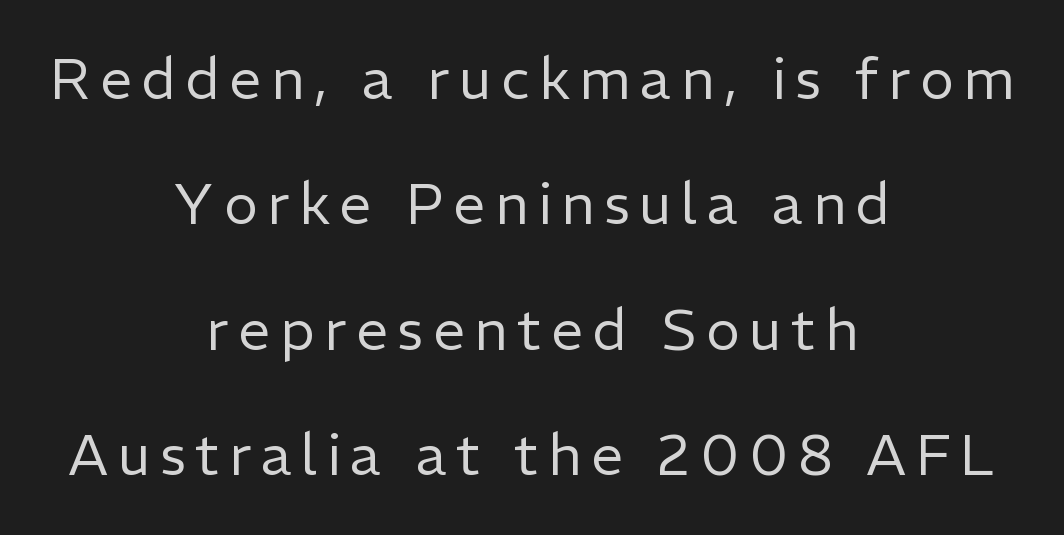
{"serif": "no", "italic": "no", "bold": "no", "weight": "regular", "width": "normal", "stroke_contrast": "low", "x_height": "medium", "monospaced": "no", "underline": "no", "align": "center", "line_spacing": "loose", "line_spacing_ratio": 2.2, "glyph_px": 57}
